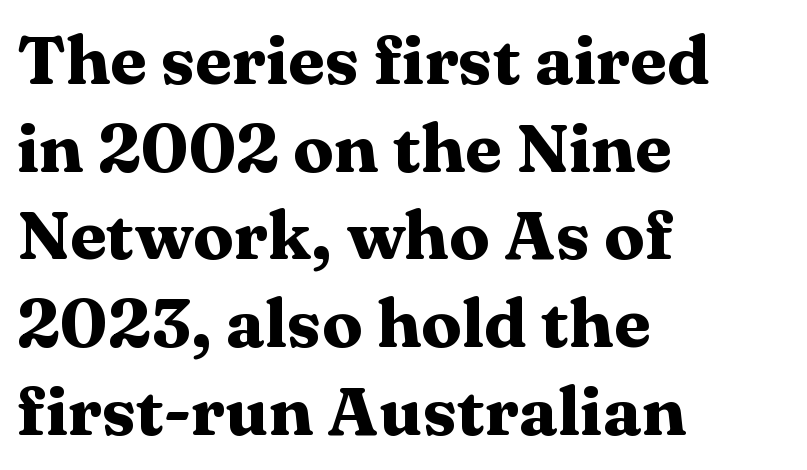
Ascenders rise straight up at ninety degrees. A classic flush-left, rag-right setting is used for this passage. Proportional: the letters do not fall into vertical columns. Letters rest on an invisible, unmarked baseline.
